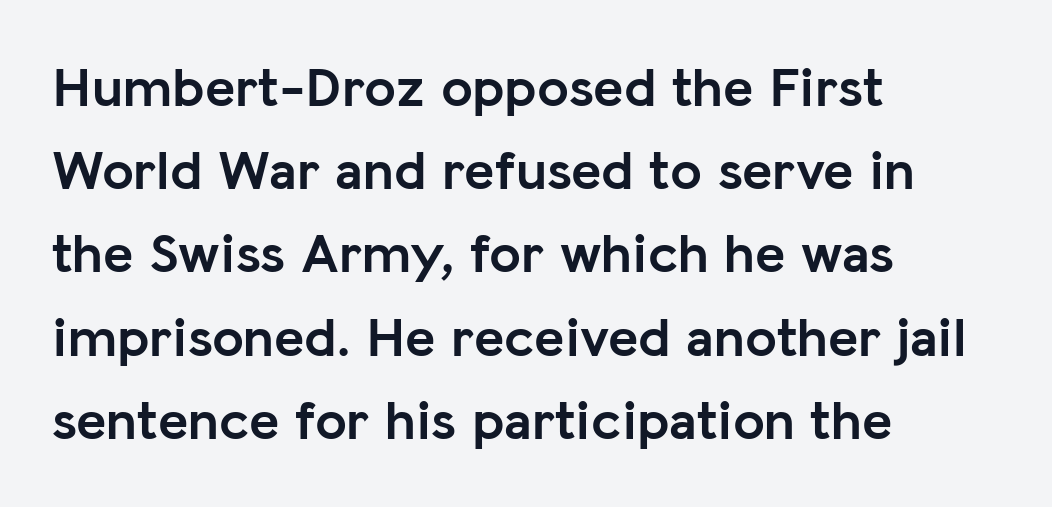
The image shows 57 px semibold sans-serif type, upright; set left-aligned, normal line spacing (1.46x), normal letter spacing, not underlined; low stroke contrast and a medium x-height.
